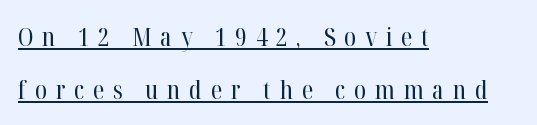
The weight would be labelled regular, book, light, or lighter still. Horizontal bands of white between lines are thick stripes. This sample is left-justified, so line endings fall wherever the words run out. You can tell it's not italic because the verticals are truly vertical. The tracking jumps out immediately: characters are airy and widely separated.
